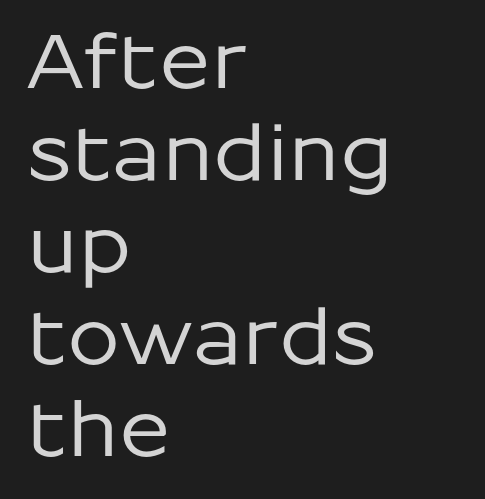
The image shows 76 px sans-serif type, upright; set left-aligned, line spacing 1.21x, normal letter spacing, not underlined; low stroke contrast and a medium x-height.
